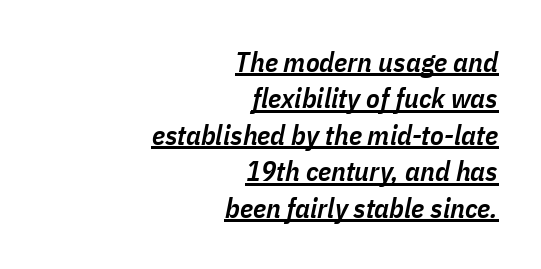
Q: Is the text bold? A: Semi-bold.
Q: Is the text italic (slanted)? A: Yes, it leans right by about 11 degrees.
Q: Is the text underlined? A: Yes.
Q: How is the paragraph aligned? A: Right-aligned.
Q: Is the spacing between letters normal or unusually wide? A: Normal.
Q: Is the spacing between lines tight, normal or loose? A: Normal.
Q: Width (condensed, normal, or wide)? A: Condensed.
Q: Stroke contrast? A: Low.
Q: x-height? A: Medium.
Q: Monospaced? A: No.
